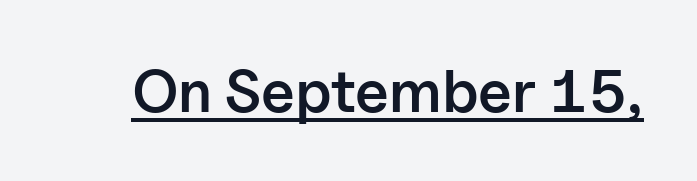
The face used here is rendered with its standard letterfit. The specimen includes a rule beneath the text block's lines. Notice how the stems are strictly vertical — no italics here. Unlike a traditional serif, this face leaves its strokes unadorned. Varying glyph widths throughout — classic text-font behaviour. Notice the strokes are somewhat thickened but not fully heavy: this is a semibold.
